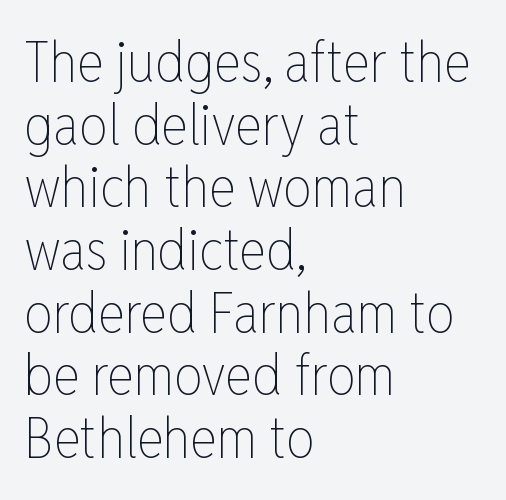
{"italic": "no", "bold": "no", "weight": "thin", "width": "condensed", "stroke_contrast": "low", "x_height": "medium", "monospaced": "no", "underline": "no", "align": "left", "line_spacing": "tight", "line_spacing_ratio": 1.1, "letter_spacing": "normal", "letter_spacing_em": 0.0, "glyph_px": 57}
